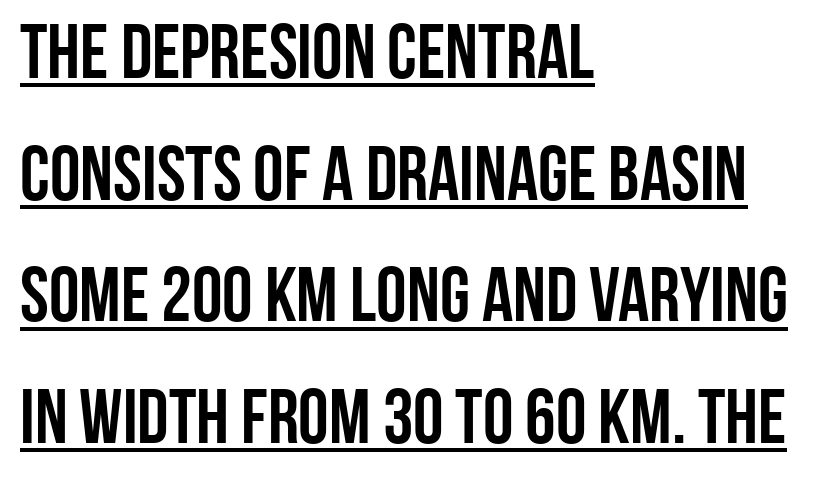
The text was rendered using a sans face with plain stroke endings. Nobody touched the tracking dial on this one. A baseline rule has been typeset under these characters. Ordinary non-slanted type is in use. Regarding leading, the lines here are spaced in the standard way. Short and long lines alike share a common starting point at left.
